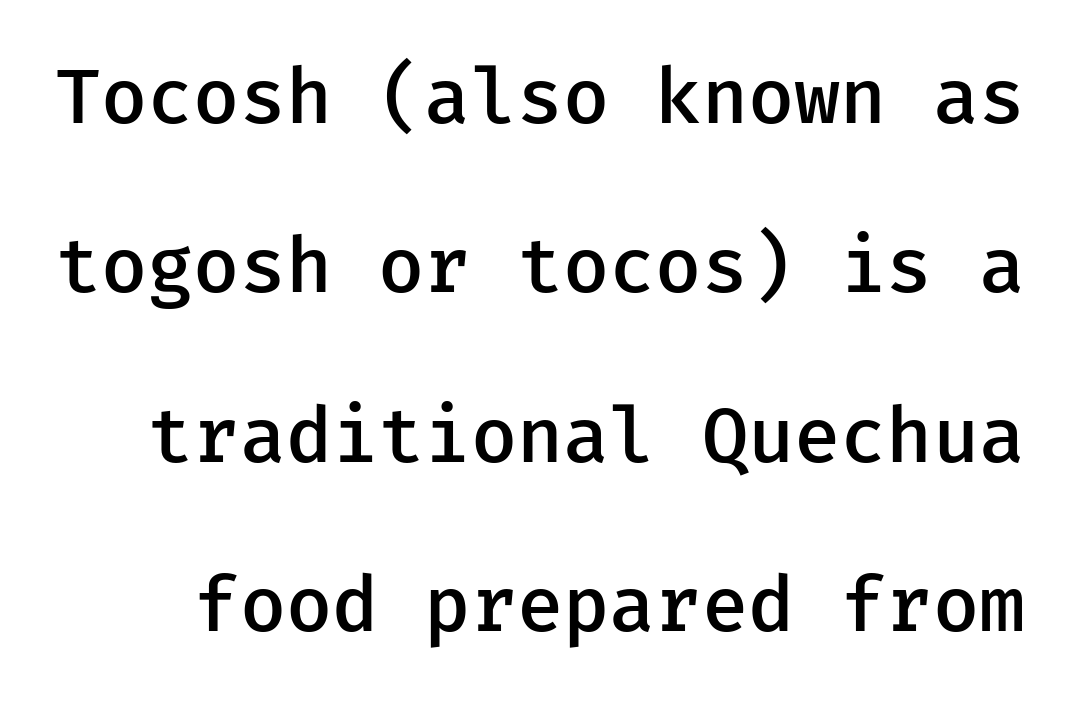
The font family rendered here belongs to the sans-serif group. Caption: semibold face, moderately heavy strokes. Tracking here is standard; glyphs follow each other at the usual distance. The type sits square on the baseline with zero lean. Students, observe: this is what heavily led, spacious text looks like. The space beneath each line is pristine and unruled.
